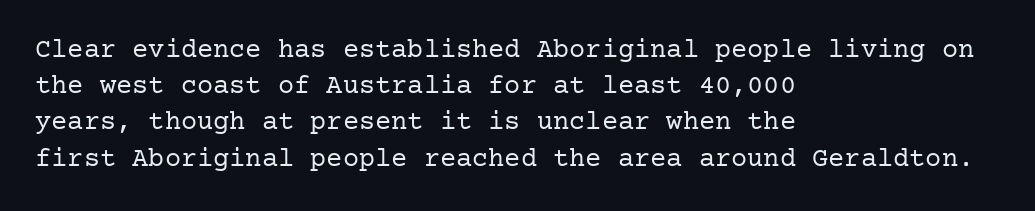
The strokes carry an ordinary text weight at most. Teacher's note: observe the even left margin — that is flush-left alignment. The lines sit at an ordinary, default distance from one another. Does extra space separate the letters? No, they use regular spacing. Posture: vertical. The specimen omits any rule beneath the text block's lines.
